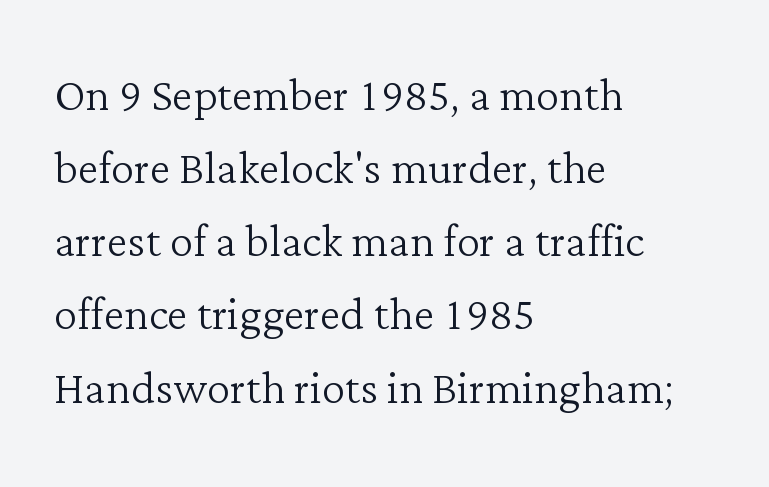
Q: Is the text bold? A: No.
Q: Is the text italic (slanted)? A: No, it is upright.
Q: Is the typeface a serif or a sans-serif typeface? A: Serif.
Q: Is the text underlined? A: No.
Q: How is the paragraph aligned? A: Left-aligned.
Q: Is the spacing between letters normal or unusually wide? A: Normal.
Q: Width (condensed, normal, or wide)? A: Normal.
Q: Stroke contrast? A: Low.
Q: x-height? A: Medium.
Q: Monospaced? A: No.
